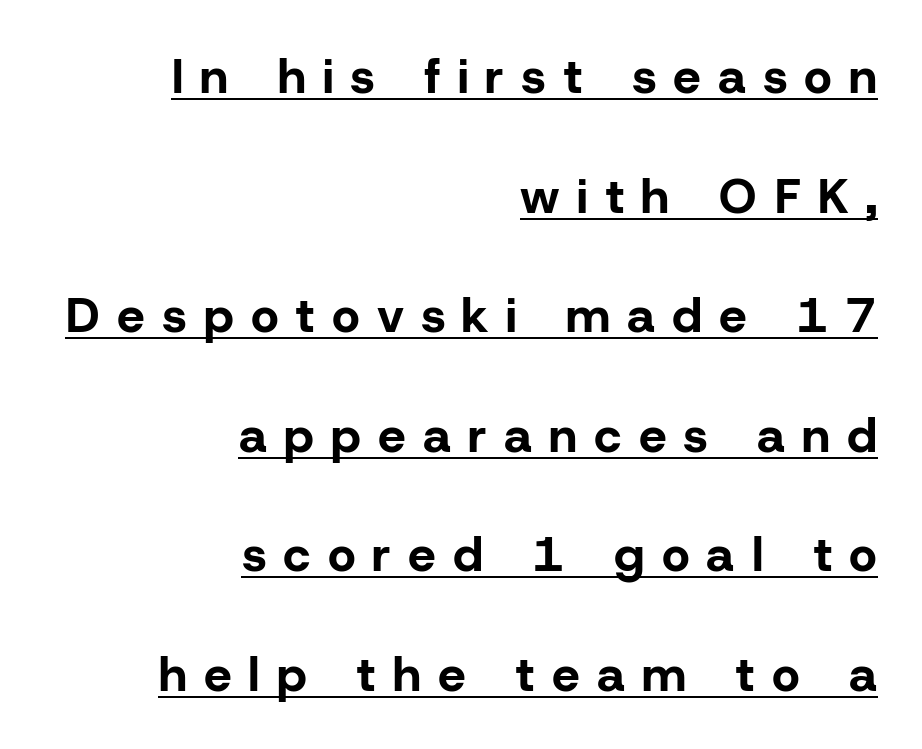
Q: Is the text bold? A: Yes.
Q: Is the text italic (slanted)? A: No, it is upright.
Q: Is the typeface a serif or a sans-serif typeface? A: Sans-serif.
Q: Is the text underlined? A: Yes.
Q: How is the paragraph aligned? A: Right-aligned.
Q: Is the spacing between letters normal or unusually wide? A: Unusually wide.
Q: Is the spacing between lines tight, normal or loose? A: Loose.
Q: Width (condensed, normal, or wide)? A: Normal.
Q: Stroke contrast? A: Low.
Q: x-height? A: Medium.
Q: Monospaced? A: No.
